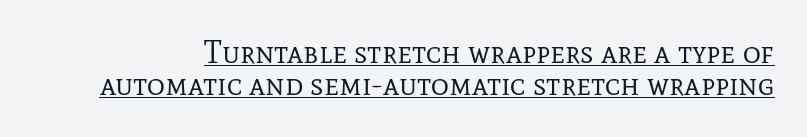
The image shows 31 px regular-weight serif type, upright; set tight line spacing (1.02x), normal letter spacing, underlined; low stroke contrast and a medium x-height.
